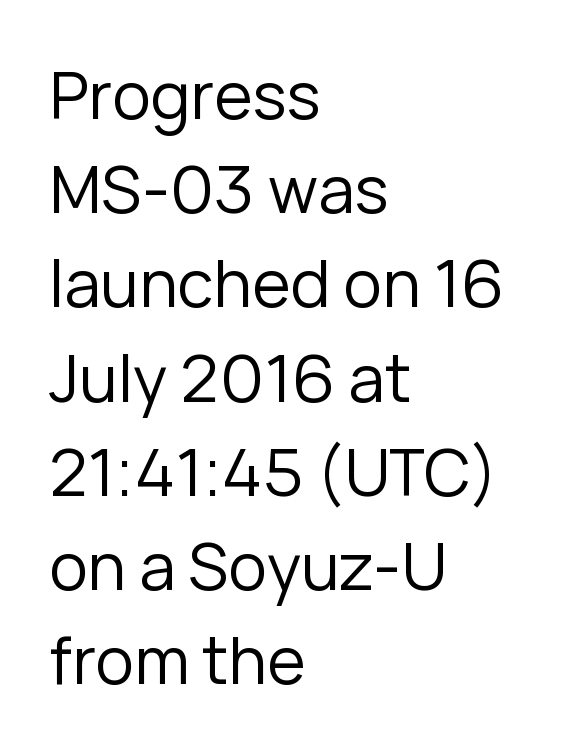
{"serif": "no", "italic": "no", "bold": "no", "weight": "regular", "width": "normal", "stroke_contrast": "low", "x_height": "medium", "monospaced": "no", "underline": "no", "align": "left", "line_spacing": "normal", "line_spacing_ratio": 1.45, "letter_spacing": "normal", "letter_spacing_em": 0.0, "glyph_px": 65}
